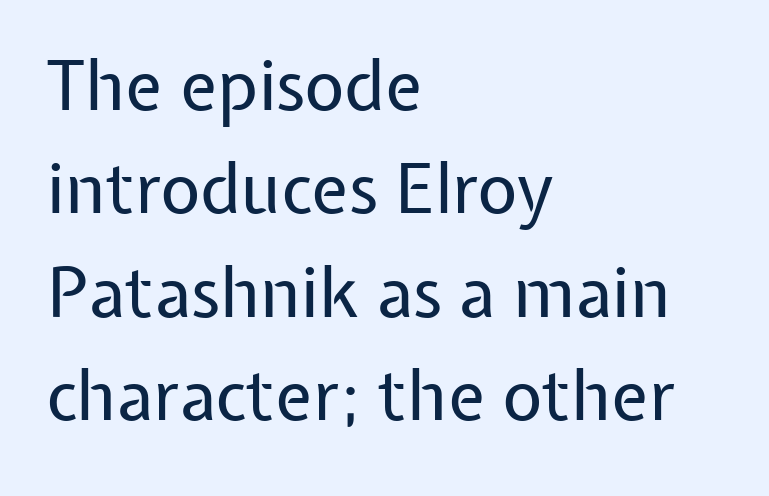
The image shows 69 px regular-weight sans-serif type, upright; set left-aligned, normal line spacing (1.5x), normal letter spacing, not underlined; low stroke contrast and a medium x-height.
